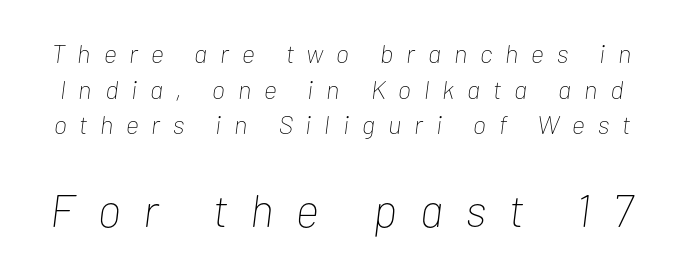
{"italic": "yes", "lean": "right", "slant_degrees": 7, "bold": "no", "weight": "thin", "width": "condensed", "stroke_contrast": "low", "x_height": "medium", "monospaced": "no", "underline": "no", "line_spacing": "normal", "line_spacing_ratio": 1.37, "letter_spacing": "wide", "letter_spacing_em": 0.5, "larger_block": "second", "size_ratio": 1.77, "glyph_px": 46}
